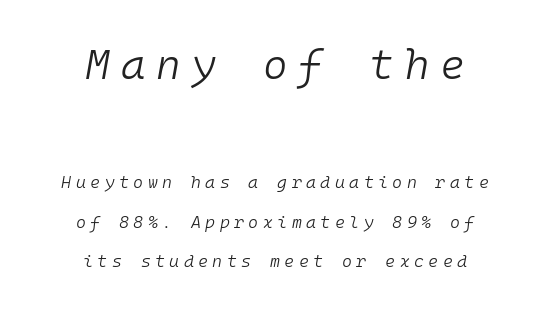
The image shows 42 px light type, italic (leaning right), monospaced; set centered, loose line spacing (2.34x), unusually wide letter spacing (+0.26 em), not underlined; the first (top) block is 2.47x larger; low stroke contrast and a medium x-height.
